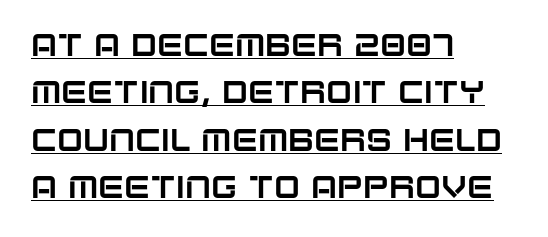
{"serif": "no", "italic": "no", "width": "normal", "stroke_contrast": "low", "x_height": "large", "monospaced": "no", "underline": "yes", "align": "left", "line_spacing": "normal", "line_spacing_ratio": 1.53, "letter_spacing": "normal", "letter_spacing_em": 0.0, "glyph_px": 31}
